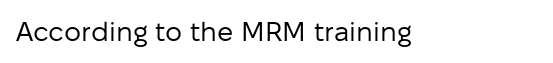
Q: Is the text bold? A: No.
Q: Is the text italic (slanted)? A: No, it is upright.
Q: Is the text underlined? A: No.
Q: Is the spacing between letters normal or unusually wide? A: Normal.
